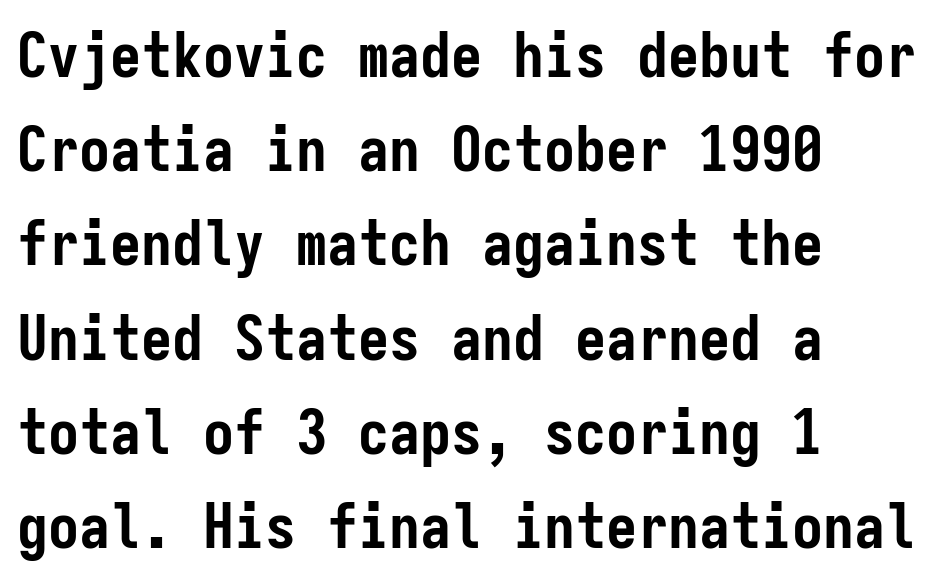
Q: Is the text bold? A: Yes.
Q: Is the text italic (slanted)? A: No, it is upright.
Q: Is the typeface a serif or a sans-serif typeface? A: Sans-serif.
Q: Is the text underlined? A: No.
Q: How is the paragraph aligned? A: Left-aligned.
Q: Is the spacing between letters normal or unusually wide? A: Normal.
Q: Is the spacing between lines tight, normal or loose? A: Normal.
Q: Width (condensed, normal, or wide)? A: Condensed.
Q: Stroke contrast? A: Low.
Q: x-height? A: Medium.
Q: Monospaced? A: Yes.
